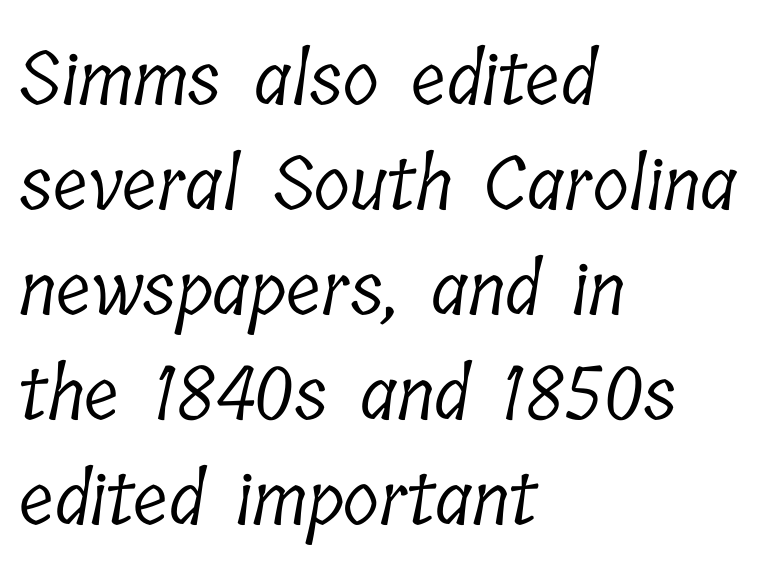
{"serif": "yes", "bold": "no", "weight": "light", "width": "condensed", "stroke_contrast": "low", "x_height": "medium", "monospaced": "no", "underline": "no", "align": "left", "line_spacing": "normal", "line_spacing_ratio": 1.42, "letter_spacing": "normal", "letter_spacing_em": 0.0, "glyph_px": 74}
